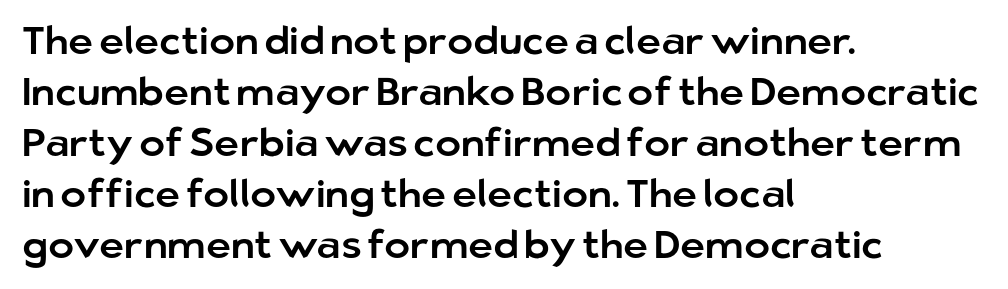
The image shows 39 px sans-serif type, upright; set left-aligned, normal line spacing (1.31x), normal letter spacing, not underlined; low stroke contrast and a medium x-height.
